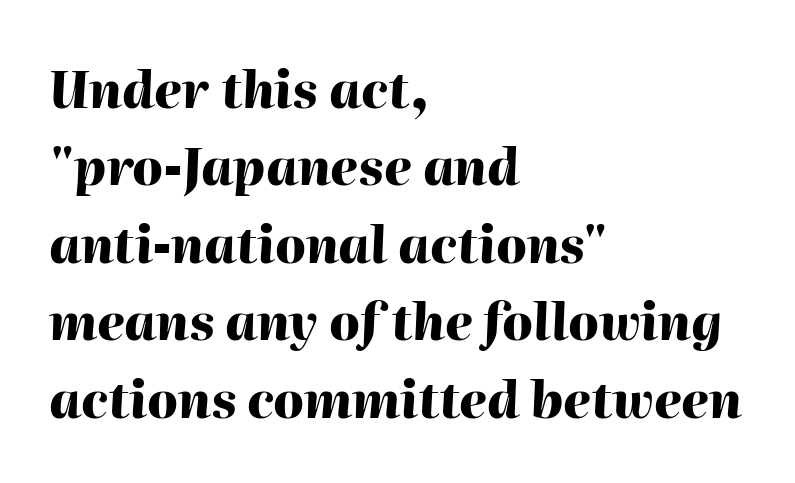
Q: Is the text bold? A: Yes.
Q: Is the text italic (slanted)? A: Yes, it leans right by about 2 degrees.
Q: Is the text underlined? A: No.
Q: How is the paragraph aligned? A: Left-aligned.
Q: Is the spacing between letters normal or unusually wide? A: Normal.
Q: Is the spacing between lines tight, normal or loose? A: Normal.
Q: Width (condensed, normal, or wide)? A: Normal.
Q: Stroke contrast? A: High.
Q: x-height? A: Medium.
Q: Monospaced? A: No.
